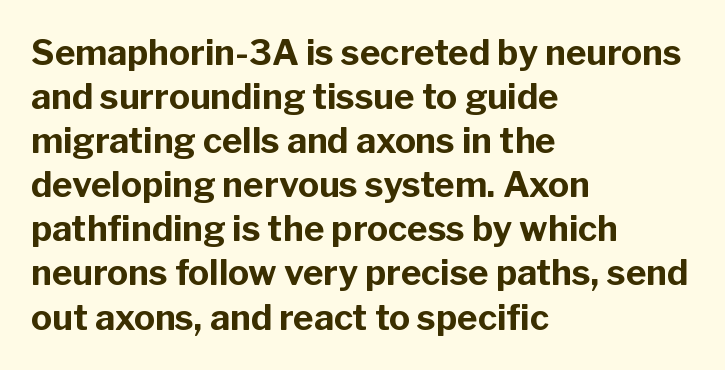
Q: Is the text bold? A: Yes.
Q: Is the text italic (slanted)? A: No, it is upright.
Q: Is the typeface a serif or a sans-serif typeface? A: Sans-serif.
Q: Is the text underlined? A: No.
Q: How is the paragraph aligned? A: Left-aligned.
Q: Is the spacing between letters normal or unusually wide? A: Normal.
Q: Is the spacing between lines tight, normal or loose? A: Normal.
Q: Width (condensed, normal, or wide)? A: Normal.
Q: Stroke contrast? A: Low.
Q: x-height? A: Medium.
Q: Monospaced? A: No.
